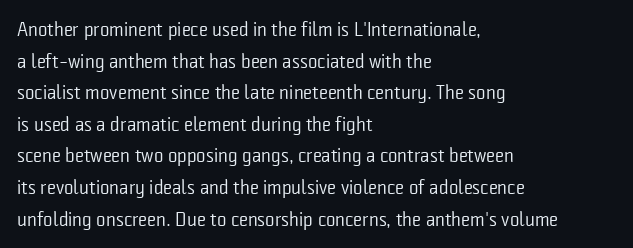
{"italic": "no", "bold": "no", "underline": "no", "align": "left", "line_spacing": "normal", "line_spacing_ratio": 1.58, "letter_spacing": "normal", "letter_spacing_em": 0.0, "glyph_px": 20}
